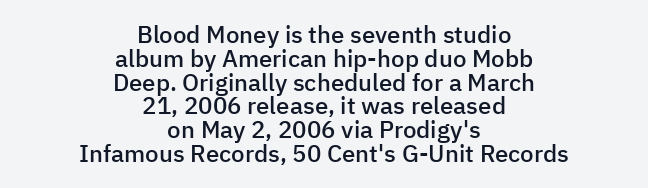
Q: Is the text bold? A: Semi-bold.
Q: Is the text italic (slanted)? A: No, it is upright.
Q: Is the text underlined? A: No.
Q: How is the paragraph aligned? A: Centered.
Q: Is the spacing between letters normal or unusually wide? A: Normal.
Q: Is the spacing between lines tight, normal or loose? A: Tight.
